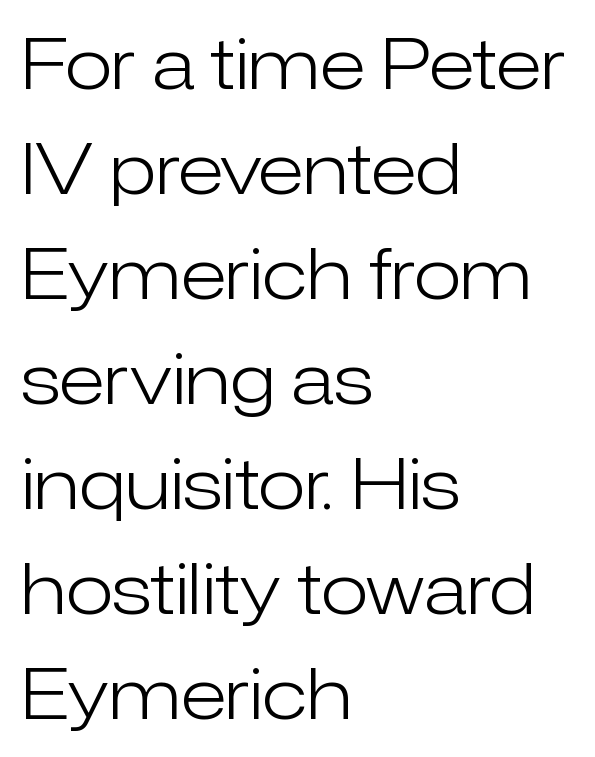
The image shows 70 px light sans-serif type, upright; set left-aligned, normal line spacing (1.5x), normal letter spacing, not underlined; low stroke contrast and a medium x-height.
